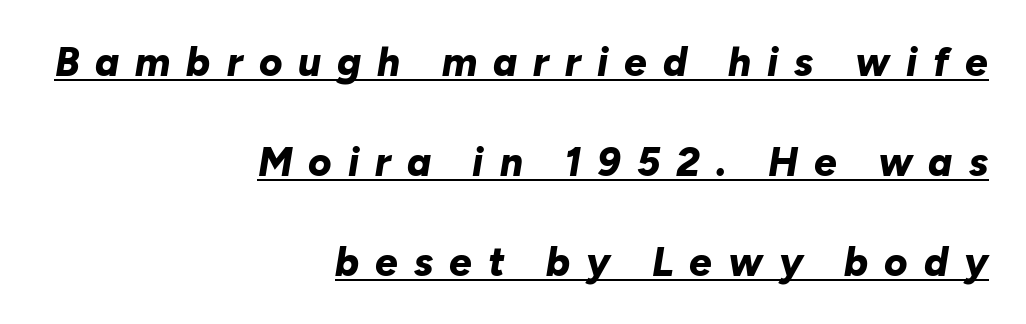
Q: Is the text bold? A: Yes.
Q: Is the text italic (slanted)? A: Yes, it leans right by about 10 degrees.
Q: Is the text underlined? A: Yes.
Q: How is the paragraph aligned? A: Right-aligned.
Q: Is the spacing between letters normal or unusually wide? A: Unusually wide.
Q: Is the spacing between lines tight, normal or loose? A: Loose.
Q: Width (condensed, normal, or wide)? A: Normal.
Q: Stroke contrast? A: Low.
Q: x-height? A: Medium.
Q: Monospaced? A: No.
